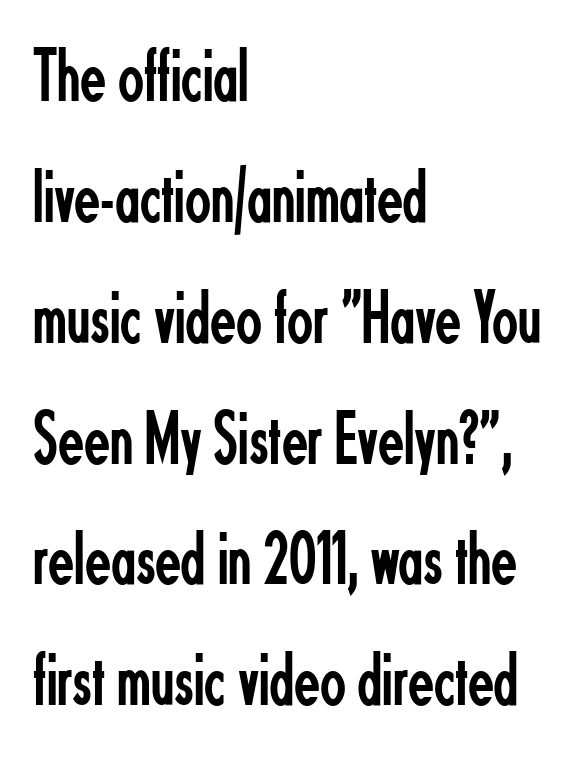
{"serif": "no", "italic": "no", "bold": "no", "weight": "regular", "width": "condensed", "stroke_contrast": "low", "x_height": "small", "monospaced": "no", "underline": "no", "align": "left", "line_spacing": "normal", "line_spacing_ratio": 1.59, "letter_spacing": "normal", "letter_spacing_em": 0.0, "glyph_px": 76}
